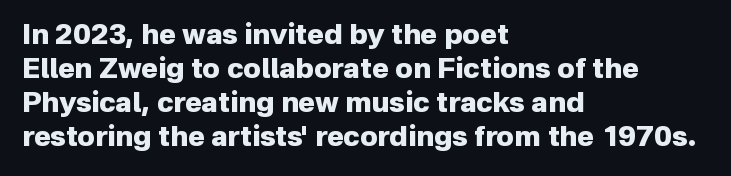
These lines are composed in type without serifs. You could not count columns in this text — the font is proportionally spaced. Pretty heavy lettering here — definitely bold. Teacher's note: observe the even left margin — that is flush-left alignment.
